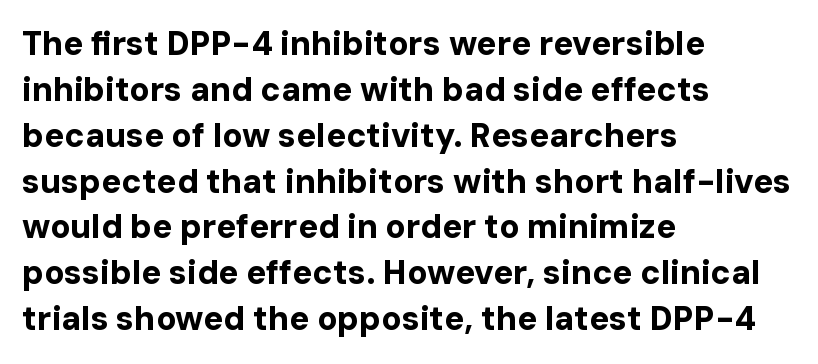
How heavy is the stroke? Heavy — this is a bold. Plain, unruled lines of type. Short note: letters normally spaced. Ascenders rise straight up at ninety degrees. Alignment: flush left. One glance says typical: line gaps are just what's usual.
